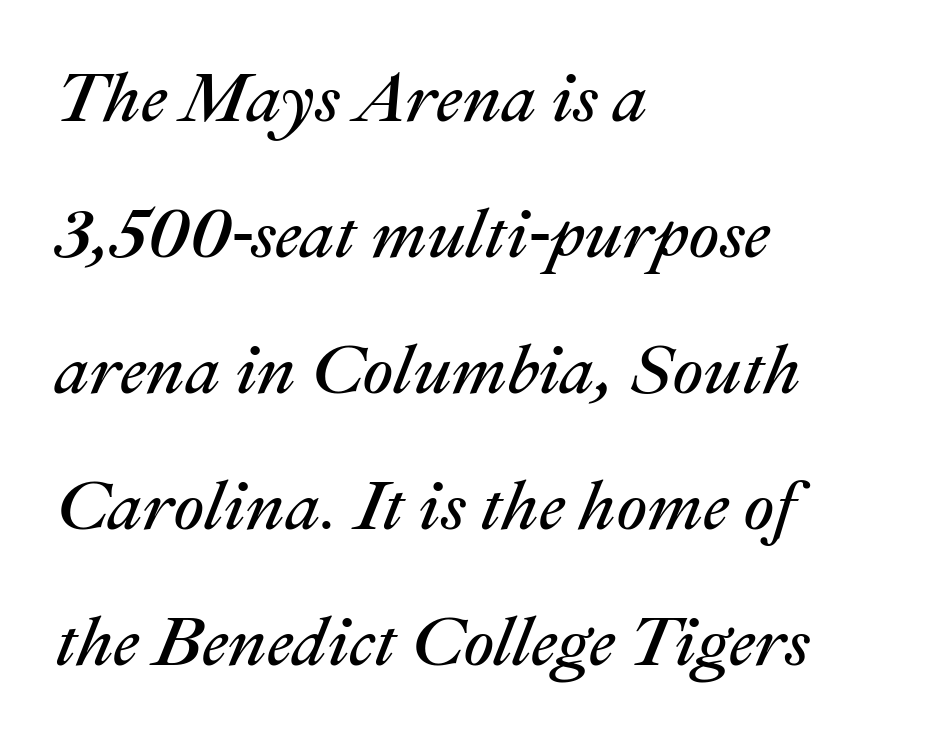
{"italic": "yes", "lean": "right", "slant_degrees": 22, "bold": "no", "weight": "regular", "width": "normal", "stroke_contrast": "medium", "x_height": "medium", "monospaced": "no", "underline": "no", "align": "left", "line_spacing": "loose", "line_spacing_ratio": 1.97, "letter_spacing": "normal", "letter_spacing_em": 0.0, "glyph_px": 69}
